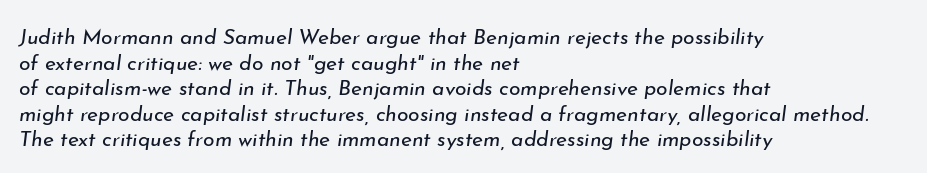
The image shows 21 px text type, italic (leaning right); set left-aligned, line spacing 1.22x, normal letter spacing, not underlined.
